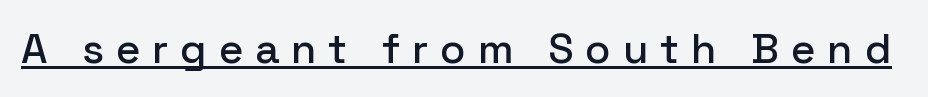
Stroke terminals: plain, sans-serif. The horizontal fit of the characters is loose and conspicuously gappy. Do the letters lean? They stand straight. Quick note: underline on.
